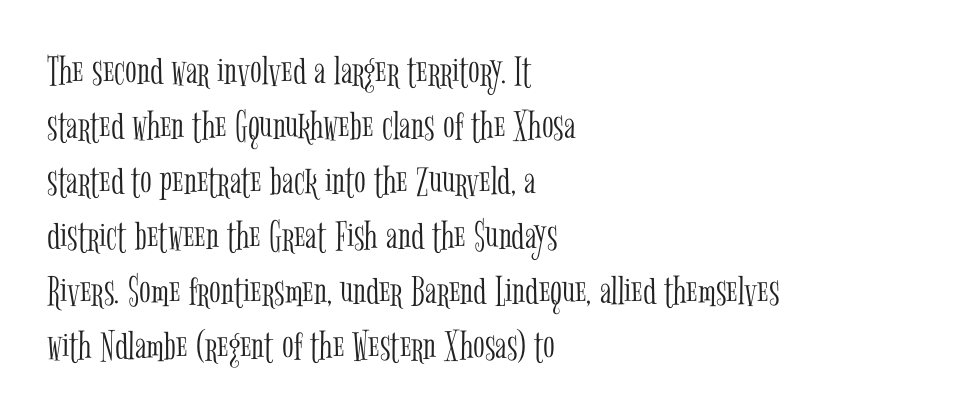
Q: Is the text bold? A: No.
Q: Is the text italic (slanted)? A: No, it is upright.
Q: Is the typeface a serif or a sans-serif typeface? A: Serif.
Q: Is the text underlined? A: No.
Q: How is the paragraph aligned? A: Left-aligned.
Q: Is the spacing between letters normal or unusually wide? A: Normal.
Q: Is the spacing between lines tight, normal or loose? A: Normal.
Q: Width (condensed, normal, or wide)? A: Condensed.
Q: Stroke contrast? A: Low.
Q: x-height? A: Medium.
Q: Monospaced? A: No.
